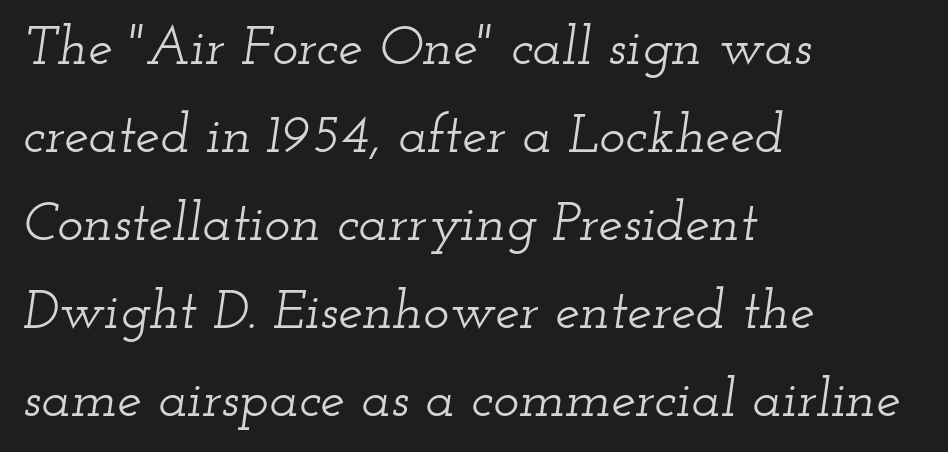
Q: Is the text italic (slanted)? A: Yes, it leans right by about 12 degrees.
Q: Is the typeface a serif or a sans-serif typeface? A: Serif.
Q: Is the text underlined? A: No.
Q: How is the paragraph aligned? A: Left-aligned.
Q: Is the spacing between letters normal or unusually wide? A: Normal.
Q: Is the spacing between lines tight, normal or loose? A: Normal.
Q: Width (condensed, normal, or wide)? A: Wide.
Q: Stroke contrast? A: Low.
Q: x-height? A: Small.
Q: Monospaced? A: No.
